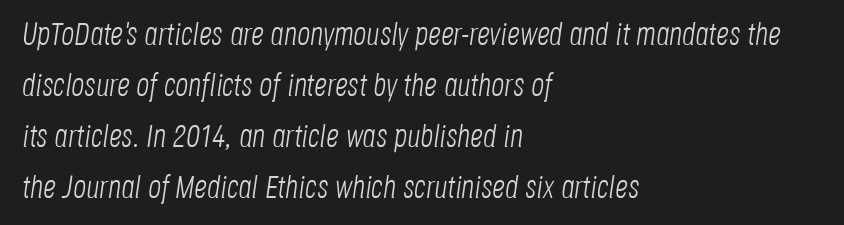
The line texture is even and compact thanks to regular tracking. Here the designer chose a conventional face with non-uniform glyph widths. How would I describe the line gaps? Plain and ordinary. The face used here has a pronounced slope to its letters. These lines are set flush left with a ragged right edge. Descenders hang freely into open space.
